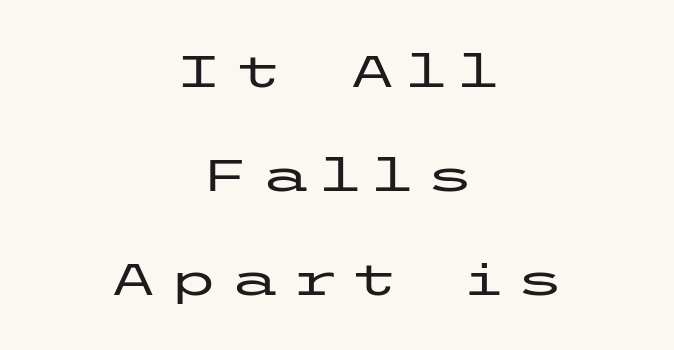
{"serif": "no", "italic": "no", "width": "wide", "stroke_contrast": "low", "x_height": "medium", "underline": "no", "align": "center", "line_spacing": "loose", "line_spacing_ratio": 2.31, "letter_spacing": "wide", "letter_spacing_em": 0.25, "glyph_px": 45}
